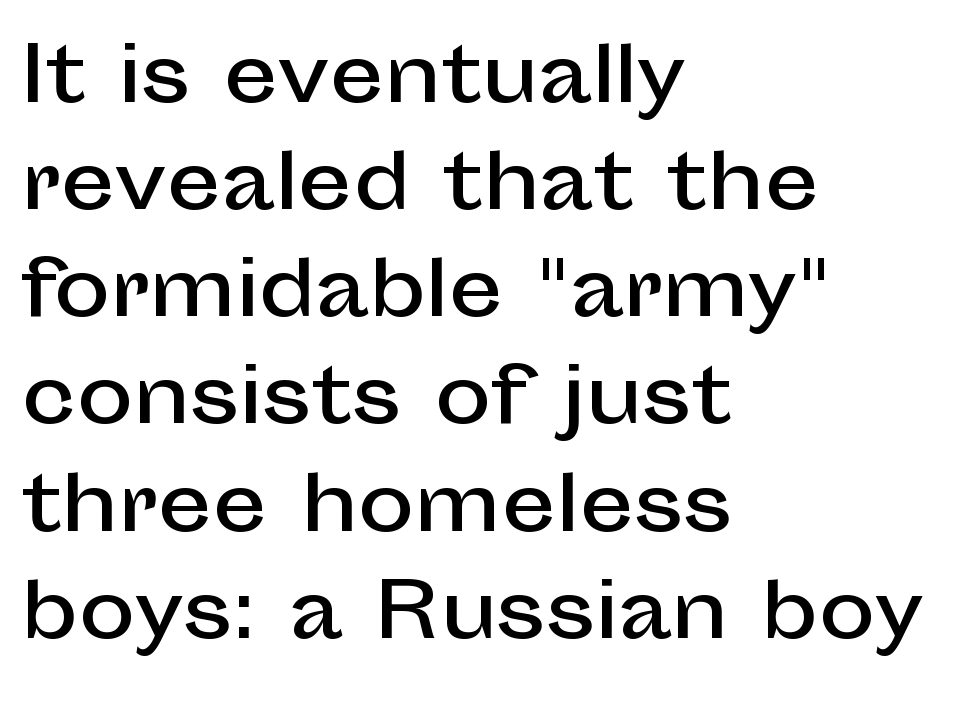
{"serif": "no", "italic": "no", "width": "normal", "stroke_contrast": "low", "x_height": "medium", "monospaced": "no", "underline": "no", "align": "left", "line_spacing": "normal", "line_spacing_ratio": 1.41, "letter_spacing": "normal", "letter_spacing_em": 0.0, "glyph_px": 76}
